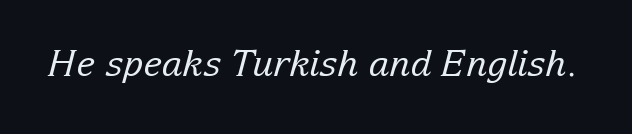
The image shows 36 px regular-weight serif type, italic (leaning right); set normal letter spacing, not underlined; low stroke contrast and a medium x-height.
